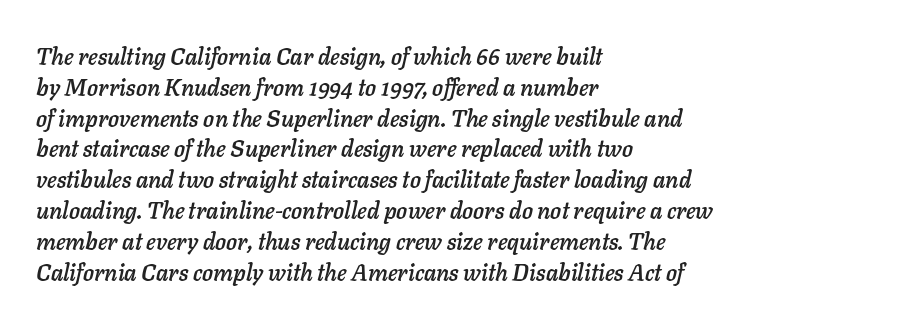
The image shows 23 px text type, italic (leaning right); set left-aligned, normal line spacing (1.34x), normal letter spacing, not underlined.
